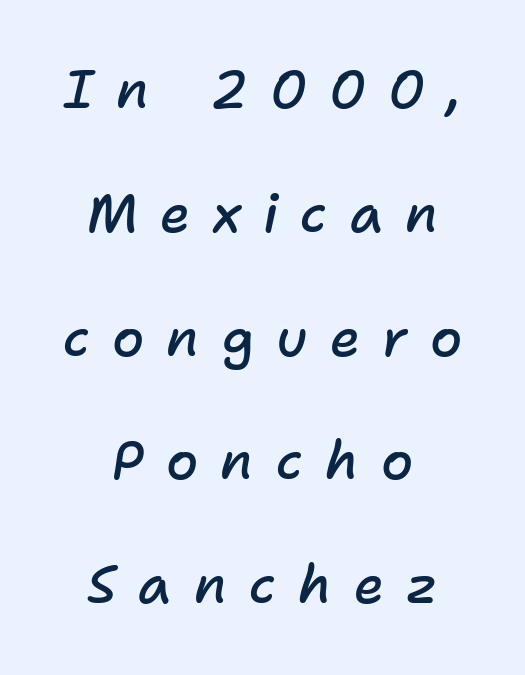
{"italic": "yes", "lean": "right", "slant_degrees": 11, "bold": "semi", "weight": "semibold", "width": "normal", "stroke_contrast": "low", "x_height": "medium", "monospaced": "no", "underline": "no", "align": "center", "line_spacing": "loose", "line_spacing_ratio": 2.38, "letter_spacing": "wide", "letter_spacing_em": 0.43, "glyph_px": 52}
